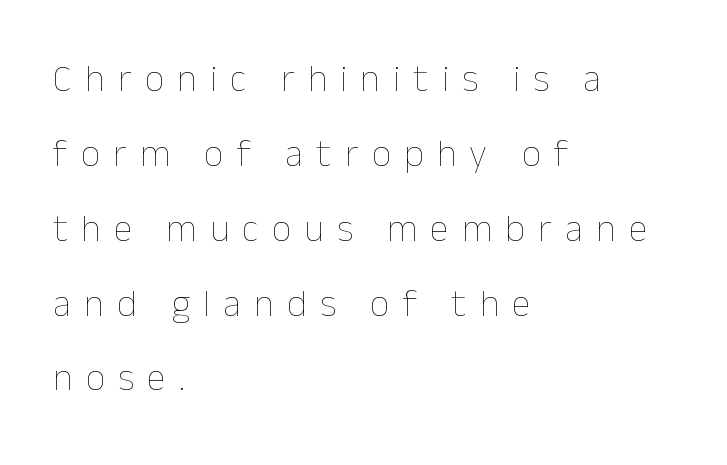
Q: Is the text bold? A: No.
Q: Is the text italic (slanted)? A: No, it is upright.
Q: Is the text underlined? A: No.
Q: How is the paragraph aligned? A: Left-aligned.
Q: Is the spacing between letters normal or unusually wide? A: Unusually wide.
Q: Is the spacing between lines tight, normal or loose? A: Loose.
Q: Width (condensed, normal, or wide)? A: Normal.
Q: Stroke contrast? A: Low.
Q: x-height? A: Medium.
Q: Monospaced? A: No.
